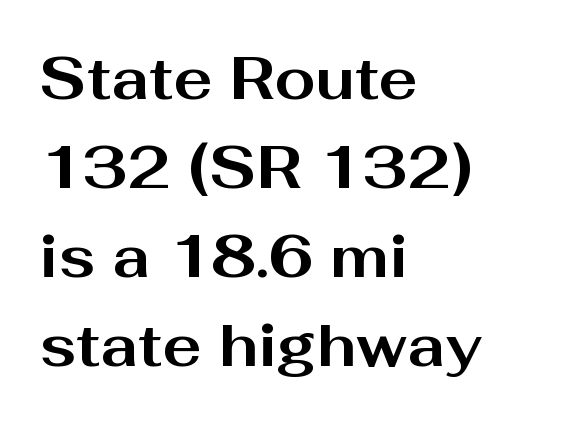
Q: Is the text bold? A: Yes.
Q: Is the text italic (slanted)? A: No, it is upright.
Q: Is the typeface a serif or a sans-serif typeface? A: Sans-serif.
Q: Is the text underlined? A: No.
Q: How is the paragraph aligned? A: Left-aligned.
Q: Is the spacing between letters normal or unusually wide? A: Normal.
Q: Is the spacing between lines tight, normal or loose? A: Normal.
Q: Width (condensed, normal, or wide)? A: Wide.
Q: Stroke contrast? A: Medium.
Q: x-height? A: Medium.
Q: Monospaced? A: No.
